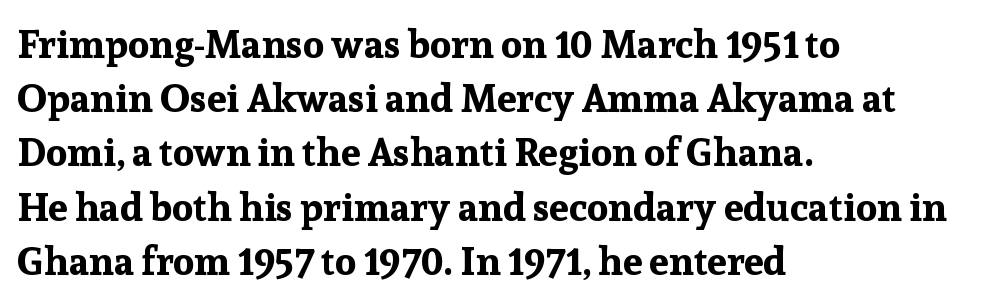
The strokes are fattened all the way to bold. Note the varied advance widths — an 'i' is clearly narrower than an 'm'. Short and long lines alike share a common starting point at left. Between one letter and the next there's only the usual sliver of space. The lettering holds an erect, upright posture throughout. The zone under the glyphs is completely vacant.
